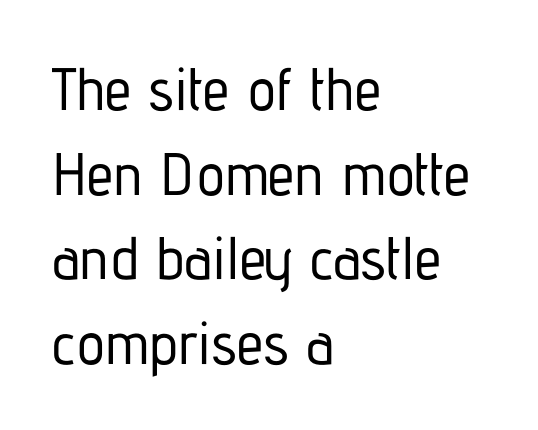
The image shows 60 px condensed sans-serif type, upright; set left-aligned, normal line spacing (1.41x), normal letter spacing, not underlined; low stroke contrast and a medium x-height.
